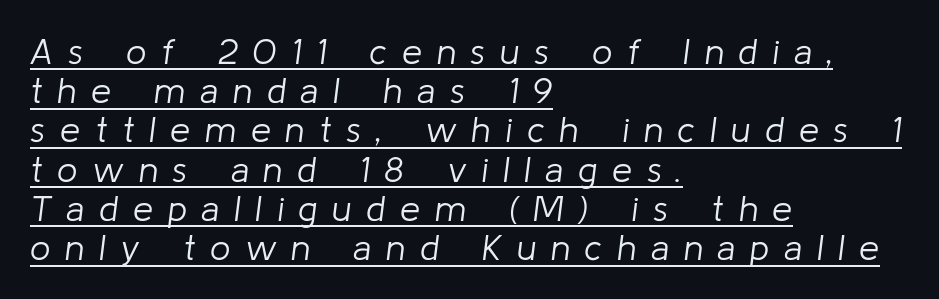
The face looks like a standard text weight, possibly lighter. Very little white space separates one row of letters from the next. The words here are underlined. Rendered with sloped, italic letterforms. Short note: letters widely spaced. The rag falls on the right side of this text block.
